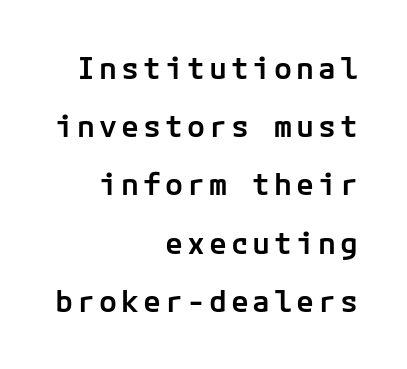
{"serif": "no", "italic": "no", "bold": "semi", "weight": "semibold", "width": "normal", "stroke_contrast": "low", "x_height": "medium", "underline": "no", "align": "right", "line_spacing": "loose", "line_spacing_ratio": 1.94, "glyph_px": 30}
